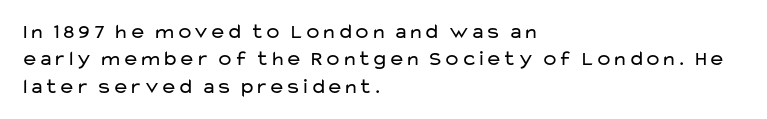
{"italic": "no", "bold": "no", "underline": "no", "align": "left", "line_spacing": "normal", "line_spacing_ratio": 1.3, "letter_spacing": "normal", "letter_spacing_em": 0.0, "glyph_px": 21}
